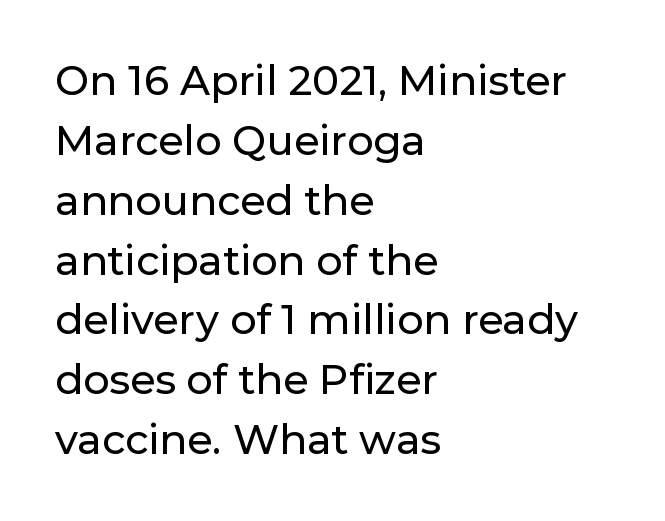
{"serif": "no", "italic": "no", "width": "normal", "stroke_contrast": "low", "x_height": "medium", "monospaced": "no", "underline": "no", "align": "left", "line_spacing": "normal", "line_spacing_ratio": 1.46, "letter_spacing": "normal", "letter_spacing_em": 0.0, "glyph_px": 41}
